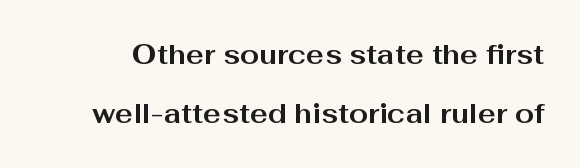
The specimen omits any rule beneath the text block's lines. Weight check: bold — yes, fully. This sample uses plain, unmodified letter spacing. The type sits square on the baseline with zero lean.
